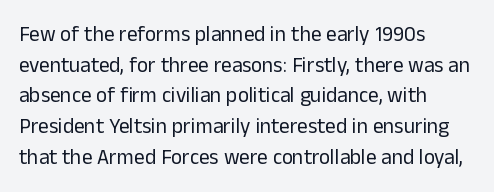
Q: Is the text bold? A: No.
Q: Is the text italic (slanted)? A: No, it is upright.
Q: Is the text underlined? A: No.
Q: How is the paragraph aligned? A: Left-aligned.
Q: Is the spacing between letters normal or unusually wide? A: Normal.
Q: Is the spacing between lines tight, normal or loose? A: Normal.
